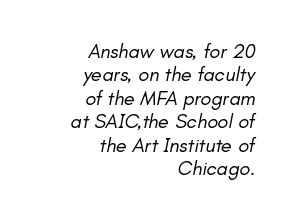
The image shows 20 px text type, italic (leaning right); set right-aligned, line spacing 1.17x, normal letter spacing, not underlined.
